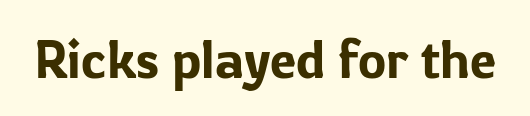
The image shows 53 px sans-serif type, upright; set normal letter spacing, not underlined; low stroke contrast and a medium x-height.
